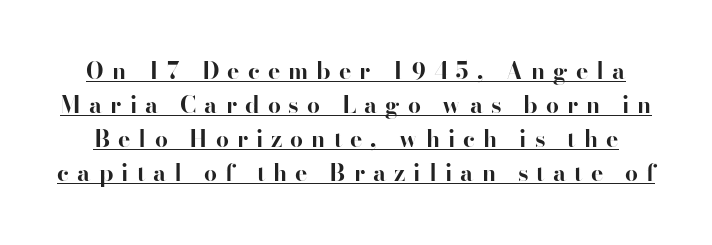
This is underlined copy, the kind a proofreader might mark for attention. Heavy-handed strokes throughout: this text is bold. Caption: expanded tracking, letters set apart. Characters remain perfectly vertical along every line. A normal amount of white space separates one row of letters from the next.
